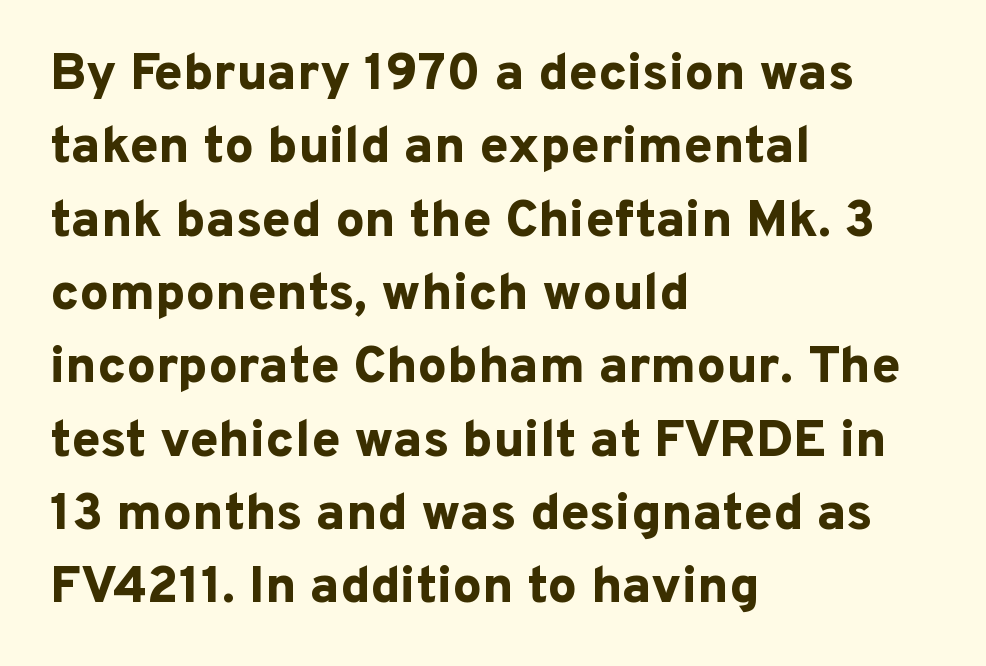
Q: Is the text bold? A: Yes.
Q: Is the text italic (slanted)? A: No, it is upright.
Q: Is the typeface a serif or a sans-serif typeface? A: Sans-serif.
Q: Is the text underlined? A: No.
Q: How is the paragraph aligned? A: Left-aligned.
Q: Is the spacing between letters normal or unusually wide? A: Normal.
Q: Is the spacing between lines tight, normal or loose? A: Normal.
Q: Width (condensed, normal, or wide)? A: Normal.
Q: Stroke contrast? A: Low.
Q: x-height? A: Medium.
Q: Monospaced? A: No.
